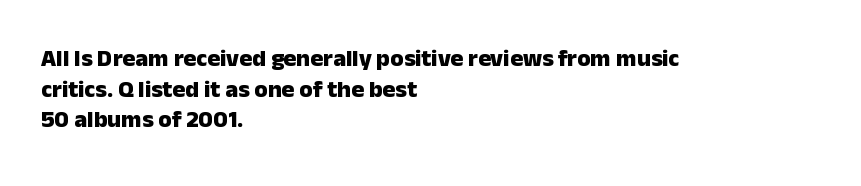
Q: Is the text bold? A: Yes.
Q: Is the text italic (slanted)? A: No, it is upright.
Q: Is the text underlined? A: No.
Q: How is the paragraph aligned? A: Left-aligned.
Q: Is the spacing between letters normal or unusually wide? A: Normal.
Q: Is the spacing between lines tight, normal or loose? A: Normal.
